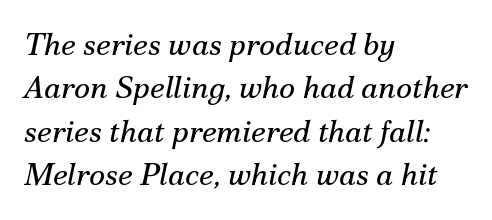
There is no visible air inserted between adjacent glyphs. Do the characters align in a grid? No, the font is proportional. Slant detected: the letters are inclined. All the whitespace from short lines collects on the right. Regular leading. The font is comparable to plain body text, perhaps lighter.
